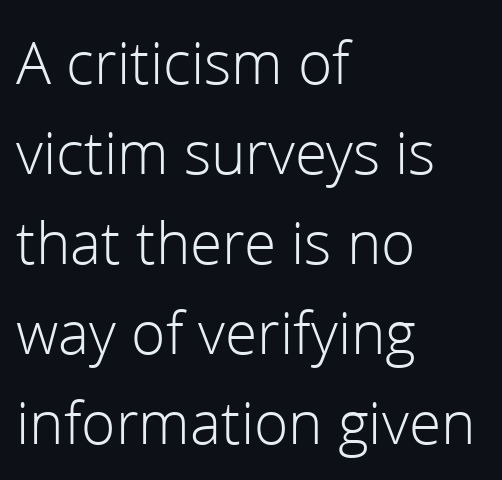
{"serif": "no", "italic": "no", "bold": "no", "weight": "light", "width": "normal", "stroke_contrast": "low", "x_height": "medium", "monospaced": "no", "underline": "no", "align": "left", "line_spacing": "normal", "line_spacing_ratio": 1.43, "letter_spacing": "normal", "letter_spacing_em": 0.0, "glyph_px": 63}
